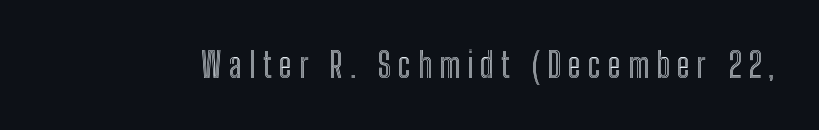
Q: Is the text italic (slanted)? A: No, it is upright.
Q: Is the text underlined? A: No.
Q: Is the spacing between letters normal or unusually wide? A: Unusually wide.
Q: Width (condensed, normal, or wide)? A: Condensed.
Q: x-height? A: Medium.
Q: Monospaced? A: No.
